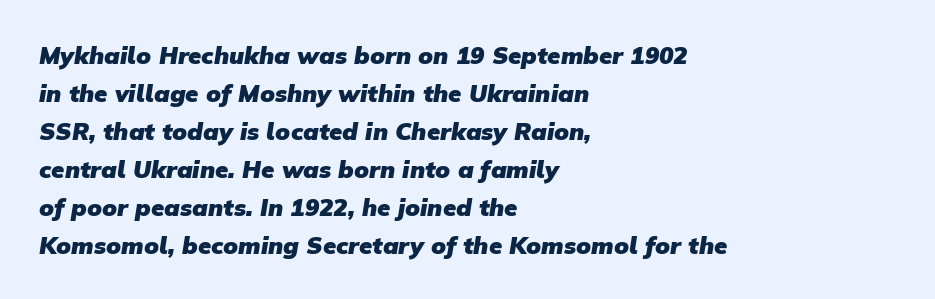
Honestly, there is no underline to notice here at all. Thick stems and heavy bowls — unmistakably bold. Line starts are locked; line ends wander. Leading: standard. There is no visible air inserted between adjacent glyphs.
